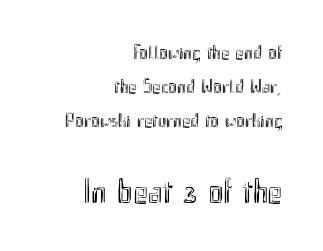
The passage shown is typed in a proportional face where columns would drift. Glyph-to-glyph distance matches everyday printed text. The vertical gap from one line to the next is medium. Does the bottom block carry the larger type? Yes, it does. Ascenders rise straight up at ninety degrees. Underlining? Definitely not there.
